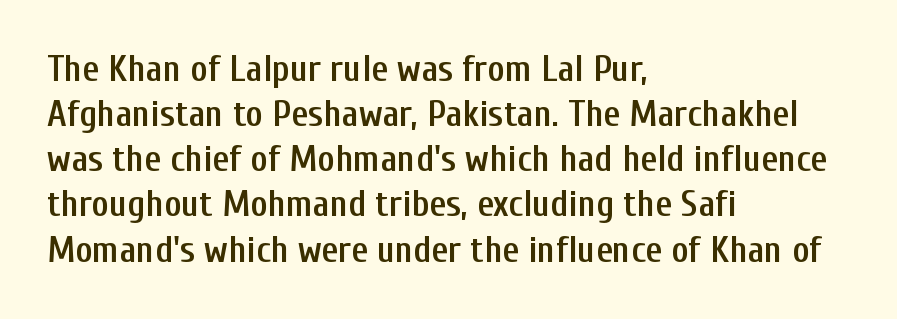
Here the designer chose a conventional face with non-uniform glyph widths. A sans-serif font was chosen for this passage. Observe the ordinary spacing: letters are neighbours, not strangers. The gap between lines stays unmarked. As a designer I'd log this as weight 600, semibold.
